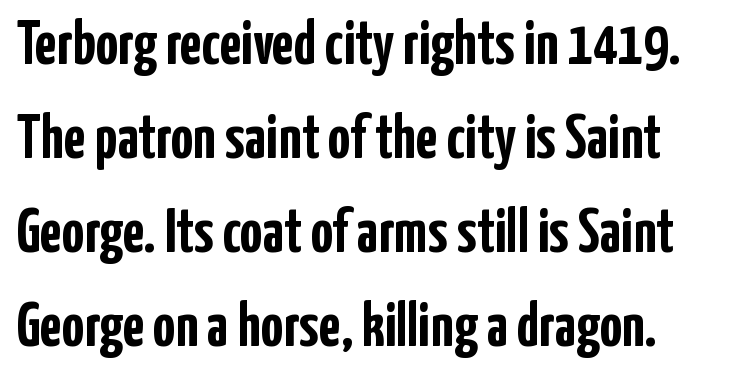
{"serif": "no", "italic": "no", "bold": "yes", "weight": "semibold", "width": "condensed", "stroke_contrast": "low", "x_height": "medium", "monospaced": "no", "underline": "no", "align": "left", "line_spacing": "normal", "line_spacing_ratio": 1.49, "letter_spacing": "normal", "letter_spacing_em": 0.0, "glyph_px": 63}
